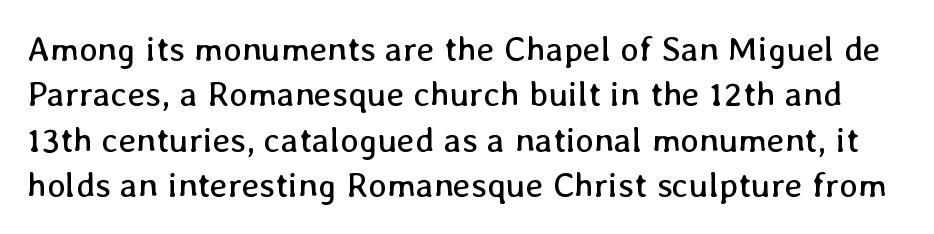
{"italic": "no", "bold": "no", "weight": "regular", "width": "normal", "stroke_contrast": "low", "x_height": "medium", "monospaced": "no", "underline": "no", "line_spacing": "normal", "line_spacing_ratio": 1.3, "letter_spacing": "normal", "letter_spacing_em": 0.0, "glyph_px": 35}
